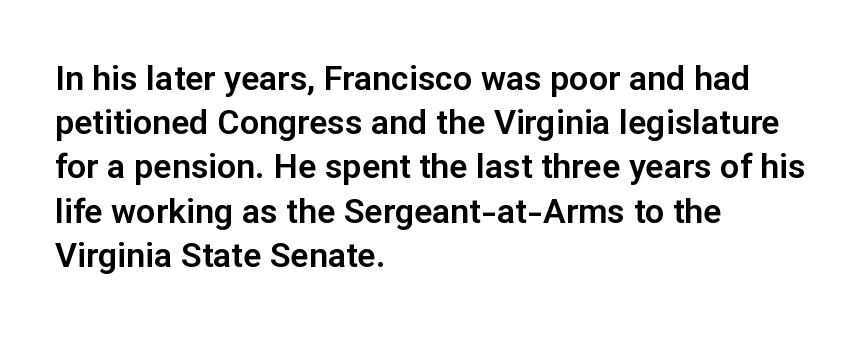
Q: Is the text italic (slanted)? A: No, it is upright.
Q: Is the typeface a serif or a sans-serif typeface? A: Sans-serif.
Q: Is the text underlined? A: No.
Q: How is the paragraph aligned? A: Left-aligned.
Q: Is the spacing between letters normal or unusually wide? A: Normal.
Q: Is the spacing between lines tight, normal or loose? A: Normal.
Q: Width (condensed, normal, or wide)? A: Normal.
Q: Stroke contrast? A: Low.
Q: x-height? A: Medium.
Q: Monospaced? A: No.
